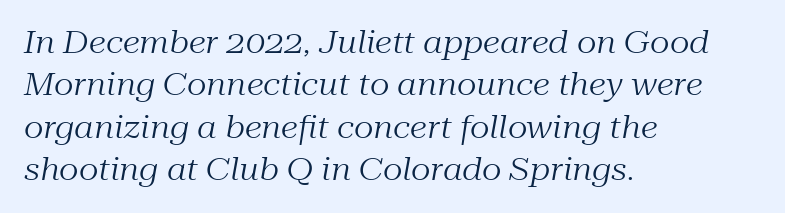
In terms of posture, this sample is oblique. The horizontal fit of the characters is conventional and even. A typesetter would label this face a serif. The passage shown is typed in a proportional face where columns would drift.
